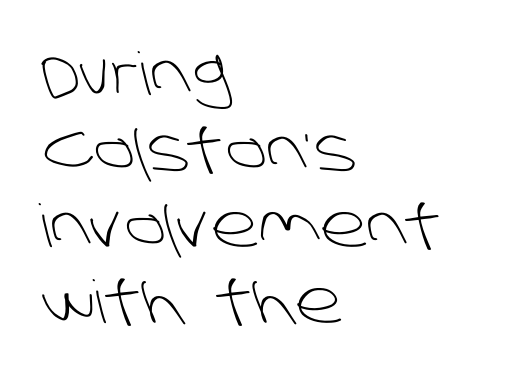
Honestly, the row spacing looks completely unremarkable. The foot of each line stays bare and open. The font is comparable to plain body text, perhaps lighter. In CSS terms this would be text-align: left. Words appear dense and cohesive because spacing is normal.
